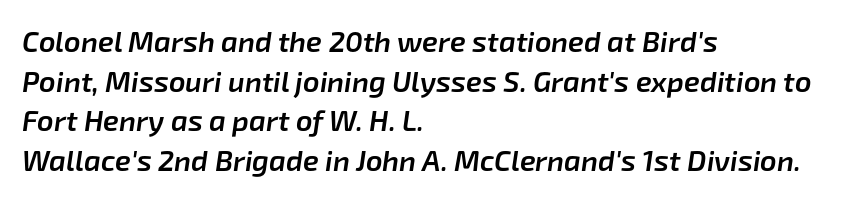
Semibold letterforms, between regular and bold. Emphasis-style slanted type is in use. Think of a printed novel: that variable character pitch is what you see here. Nobody touched the tracking dial on this one.
